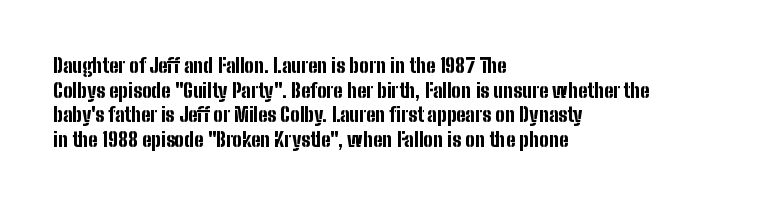
The foot of each line stays bare and open. The letters are bold, with thick, heavy strokes. The letters stand straight up with perfectly vertical stems. Compared with typical body copy, the letter spacing here is the same. These lines stack with their left ends in a neat column.
